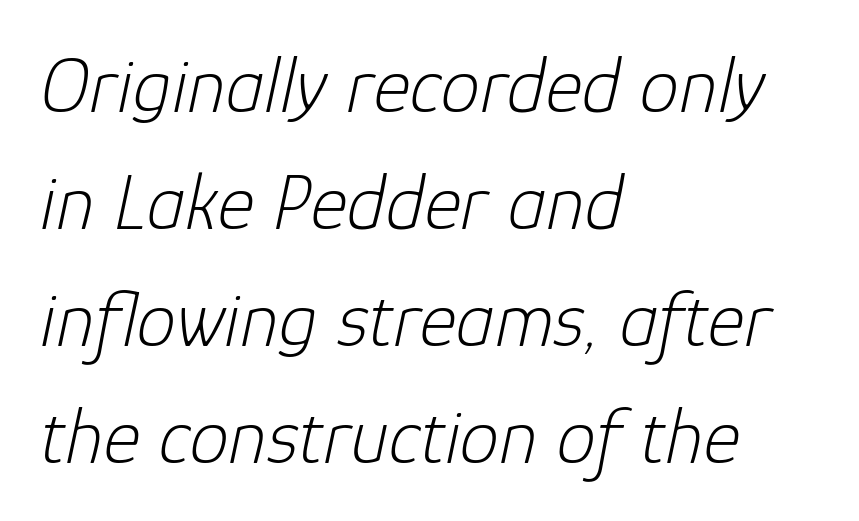
Q: Is the text bold? A: No.
Q: Is the text italic (slanted)? A: Yes, it leans right by about 12 degrees.
Q: Is the text underlined? A: No.
Q: How is the paragraph aligned? A: Left-aligned.
Q: Is the spacing between letters normal or unusually wide? A: Normal.
Q: Is the spacing between lines tight, normal or loose? A: Normal.
Q: Width (condensed, normal, or wide)? A: Normal.
Q: Stroke contrast? A: Low.
Q: x-height? A: Medium.
Q: Monospaced? A: No.
